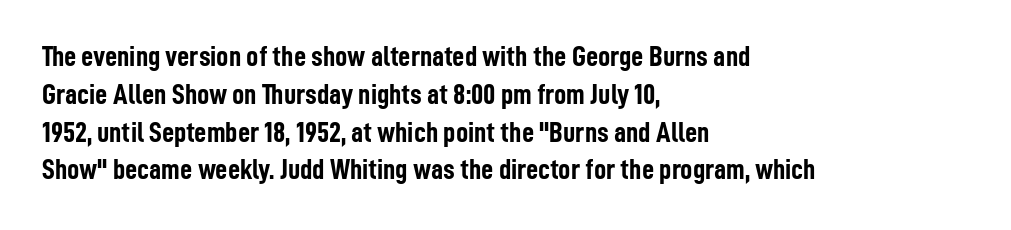
The image shows 30 px semibold, condensed sans-serif type, upright; set left-aligned, normal line spacing (1.26x), normal letter spacing, not underlined; low stroke contrast and a medium x-height.
